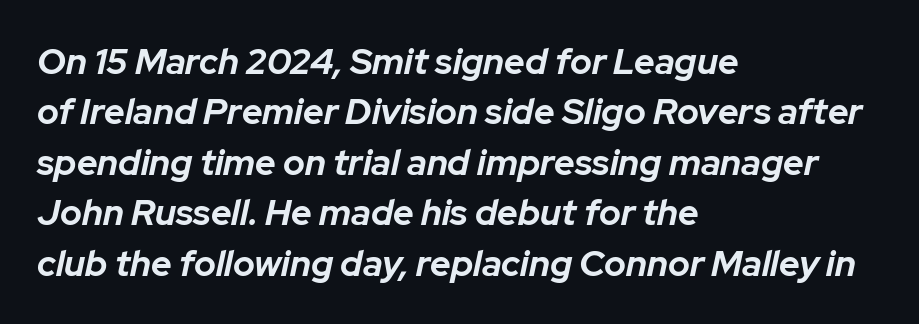
Q: Is the text bold? A: Yes.
Q: Is the text italic (slanted)? A: Yes, it leans right by about 12 degrees.
Q: Is the text underlined? A: No.
Q: How is the paragraph aligned? A: Left-aligned.
Q: Is the spacing between letters normal or unusually wide? A: Normal.
Q: Is the spacing between lines tight, normal or loose? A: Normal.
Q: Width (condensed, normal, or wide)? A: Normal.
Q: Stroke contrast? A: Low.
Q: x-height? A: Medium.
Q: Monospaced? A: No.
